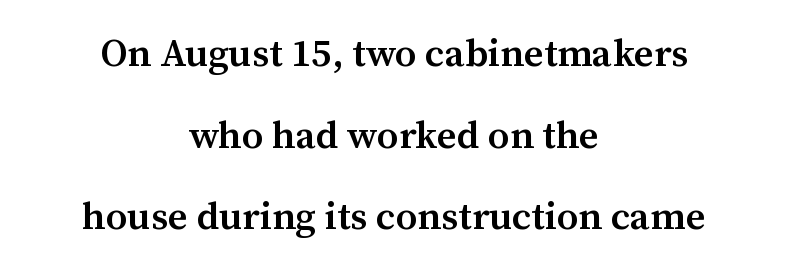
{"serif": "yes", "italic": "no", "bold": "semi", "weight": "semibold", "width": "normal", "stroke_contrast": "medium", "x_height": "medium", "monospaced": "no", "underline": "no", "align": "center", "line_spacing": "loose", "line_spacing_ratio": 2.09, "letter_spacing": "normal", "letter_spacing_em": 0.0, "glyph_px": 39}
